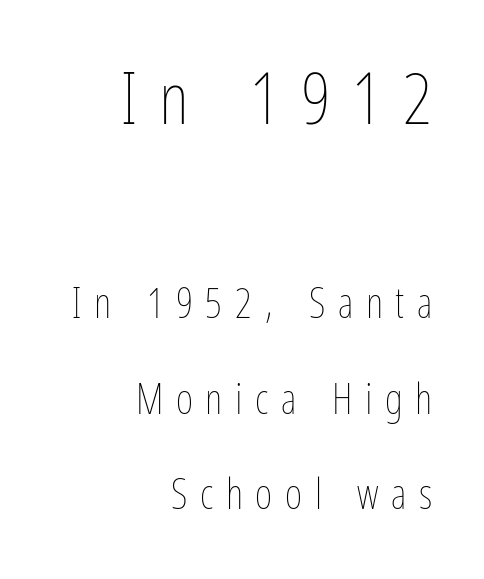
Q: Is the text bold? A: No.
Q: Is the text italic (slanted)? A: No, it is upright.
Q: Is the text underlined? A: No.
Q: How is the paragraph aligned? A: Right-aligned.
Q: Is the spacing between letters normal or unusually wide? A: Unusually wide.
Q: Is the spacing between lines tight, normal or loose? A: Loose.
Q: Which block of text is set in a larger size, the first (top) or the second (bottom)? A: The first (top) one.
Q: Width (condensed, normal, or wide)? A: Condensed.
Q: Stroke contrast? A: Low.
Q: x-height? A: Medium.
Q: Monospaced? A: No.
